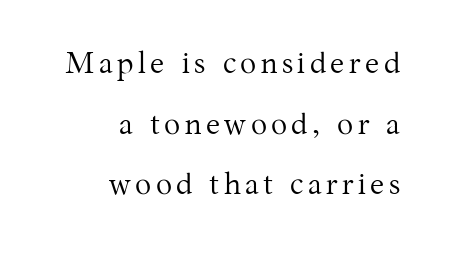
{"serif": "yes", "italic": "no", "bold": "no", "weight": "regular", "width": "normal", "stroke_contrast": "medium", "x_height": "medium", "monospaced": "no", "underline": "no", "align": "right", "line_spacing": "loose", "line_spacing_ratio": 2.02, "glyph_px": 30}
